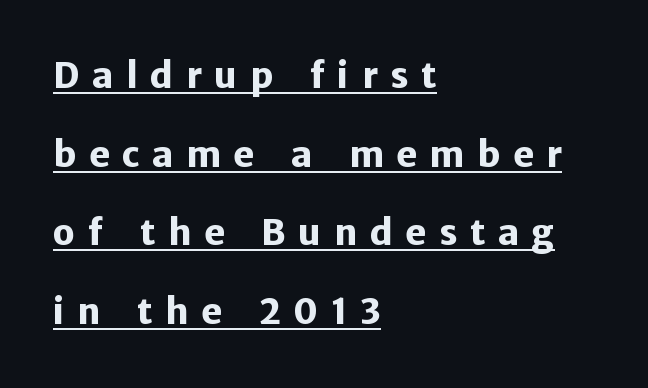
{"serif": "no", "italic": "no", "bold": "yes", "weight": "heavy", "width": "normal", "stroke_contrast": "low", "x_height": "medium", "monospaced": "no", "underline": "yes", "align": "left", "line_spacing": "loose", "line_spacing_ratio": 2.25, "letter_spacing": "wide", "letter_spacing_em": 0.36, "glyph_px": 35}
